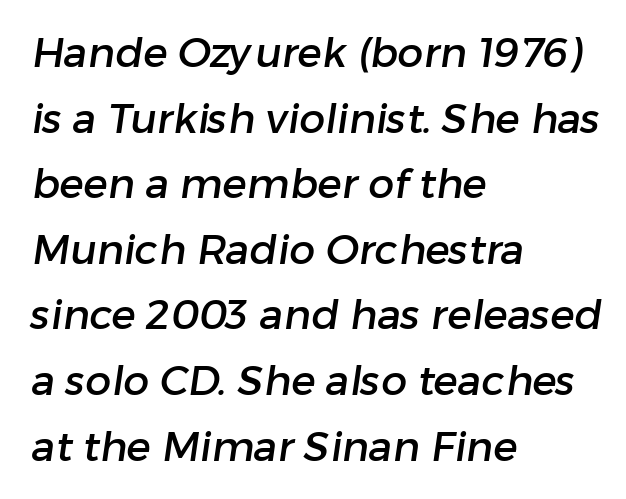
A bare baseline throughout the passage. Which margin do the lines hug? The left one — the right edge is uneven. The passage shown is typed in a proportional face where columns would drift. I'd call this a sans setting — the letters go barefoot. Reading down the column, the eye jumps a familiar distance to each next line. Look at the tracking — it's just the regular setting, nothing added.
